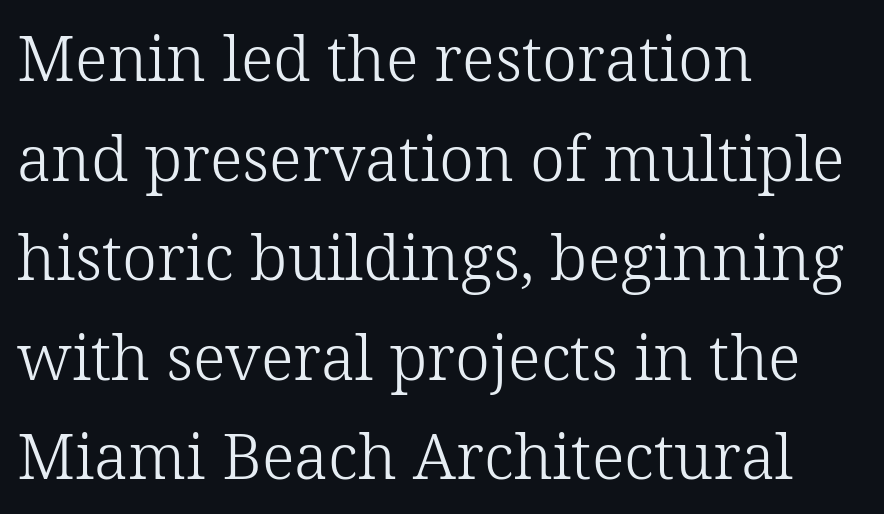
Q: Is the text bold? A: No.
Q: Is the text italic (slanted)? A: No, it is upright.
Q: Is the typeface a serif or a sans-serif typeface? A: Serif.
Q: Is the text underlined? A: No.
Q: How is the paragraph aligned? A: Left-aligned.
Q: Is the spacing between letters normal or unusually wide? A: Normal.
Q: Is the spacing between lines tight, normal or loose? A: Normal.
Q: Width (condensed, normal, or wide)? A: Normal.
Q: Stroke contrast? A: Low.
Q: x-height? A: Medium.
Q: Monospaced? A: No.
